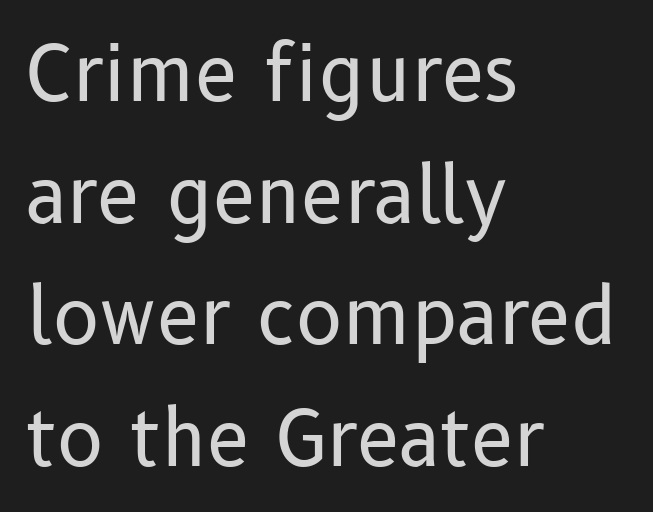
The image shows 77 px regular-weight sans-serif type, upright; set left-aligned, normal line spacing (1.58x), normal letter spacing, not underlined; low stroke contrast and a medium x-height.
